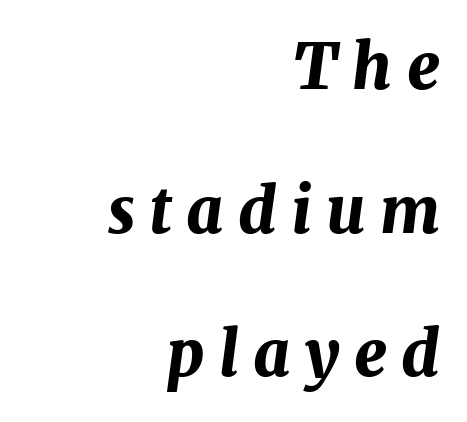
Each word looks stretched out because of the extra space between its letters. The space directly below the letters is spotless. Is this a fixed-width face? No — the glyphs have proportional, varying widths. The lines in this sample share a right terminus and differ only in where they begin. Every letter is thick-stroked: bold, no question. In terms of leading, this rendering errs on the spacious side.
